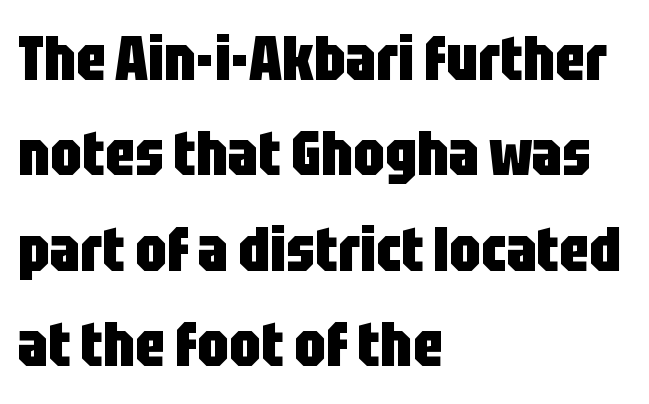
Q: Is the text bold? A: Yes.
Q: Is the text italic (slanted)? A: No, it is upright.
Q: Is the typeface a serif or a sans-serif typeface? A: Sans-serif.
Q: Is the text underlined? A: No.
Q: How is the paragraph aligned? A: Left-aligned.
Q: Is the spacing between letters normal or unusually wide? A: Normal.
Q: Is the spacing between lines tight, normal or loose? A: Normal.
Q: Width (condensed, normal, or wide)? A: Condensed.
Q: Stroke contrast? A: Low.
Q: x-height? A: Large.
Q: Monospaced? A: No.
